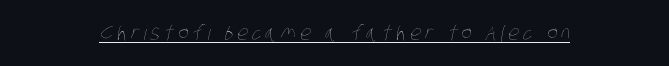
{"bold": "no", "underline": "yes", "letter_spacing": "wide", "letter_spacing_em": 0.2, "glyph_px": 20}
